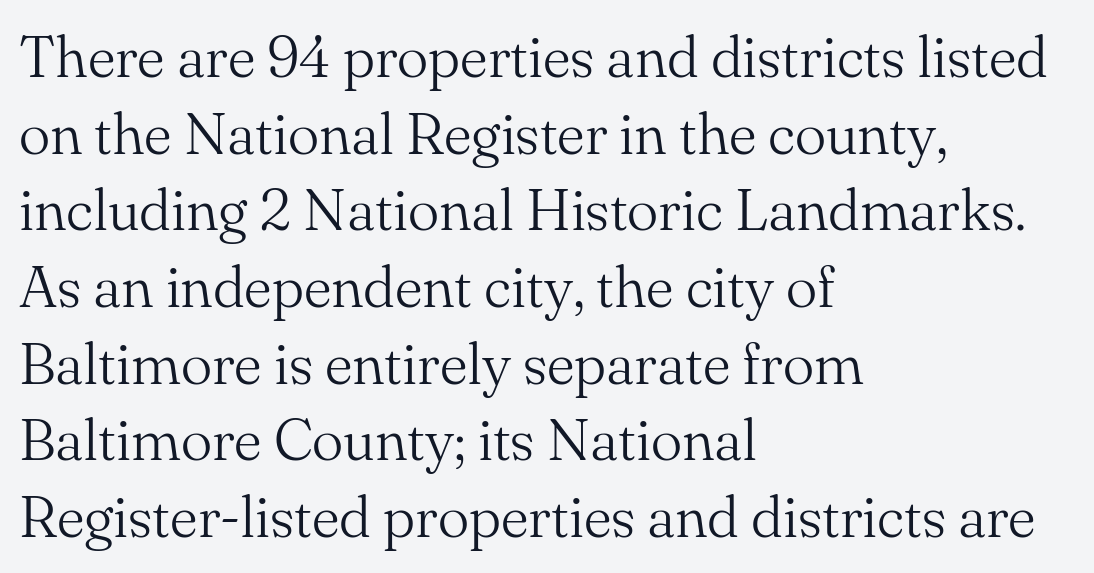
The image shows 59 px light serif type, upright; set left-aligned, normal line spacing (1.3x), normal letter spacing, not underlined; medium stroke contrast and a small x-height.
